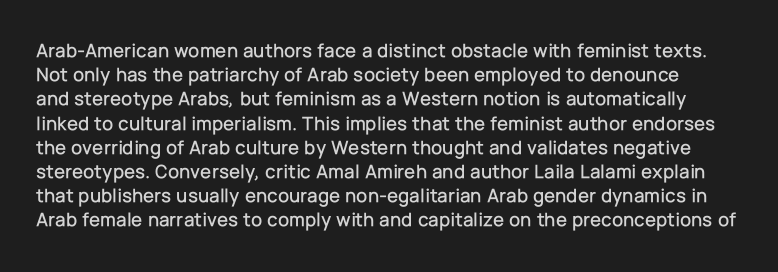
The image shows 20 px text type, upright; set line spacing 1.21x, normal letter spacing, not underlined.
